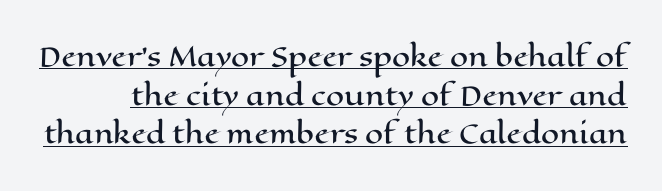
{"italic": "no", "underline": "yes", "line_spacing": "normal", "line_spacing_ratio": 1.49, "letter_spacing": "normal", "letter_spacing_em": 0.0, "glyph_px": 26}
